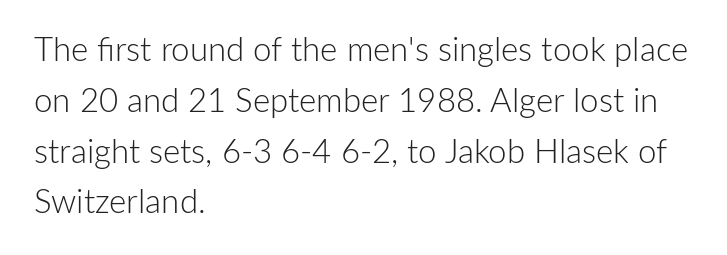
Q: Is the text bold? A: No.
Q: Is the text italic (slanted)? A: No, it is upright.
Q: Is the typeface a serif or a sans-serif typeface? A: Sans-serif.
Q: Is the text underlined? A: No.
Q: How is the paragraph aligned? A: Left-aligned.
Q: Is the spacing between letters normal or unusually wide? A: Normal.
Q: Is the spacing between lines tight, normal or loose? A: Normal.
Q: Width (condensed, normal, or wide)? A: Normal.
Q: Stroke contrast? A: Low.
Q: x-height? A: Medium.
Q: Monospaced? A: No.
